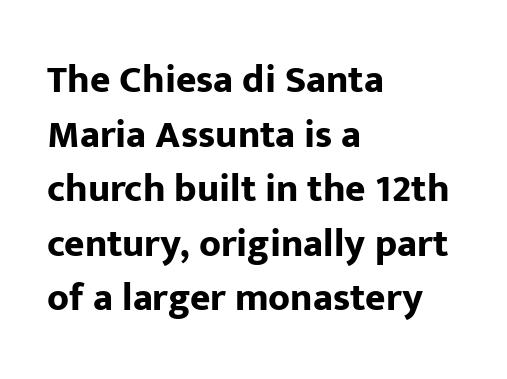
The face used here is proportionally spaced, like ordinary book or web type. The ragged edge is on the right, which tells us the setting is flush left. The rendering uses a moderate line-height, typical for paragraphs. Note: no serifs on the glyphs.
